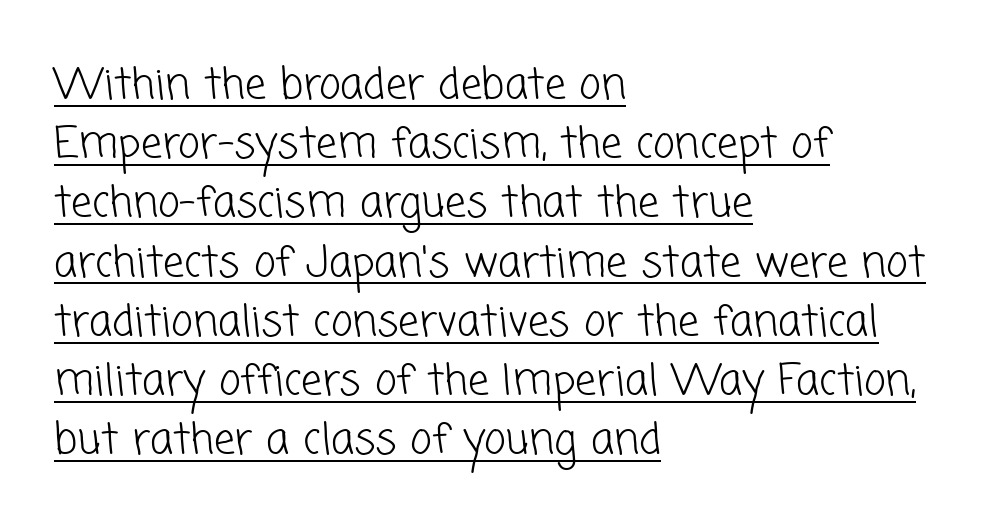
A typographer would call this underscored text. Tracking here is standard; glyphs follow each other at the usual distance. Is the type heavy? It reads as light-to-regular instead. This is sans-serif lettering, the kind often seen on screens and signage.
